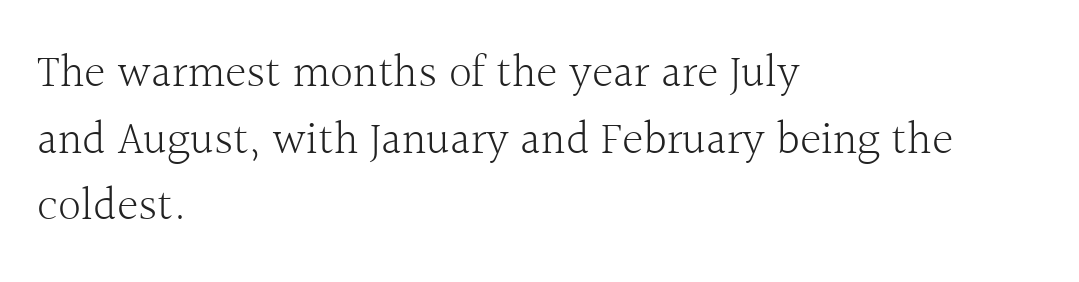
{"serif": "yes", "italic": "no", "bold": "no", "weight": "light", "width": "normal", "x_height": "medium", "monospaced": "no", "underline": "no", "align": "left", "line_spacing": "normal", "line_spacing_ratio": 1.45, "letter_spacing": "normal", "letter_spacing_em": 0.0, "glyph_px": 46}
